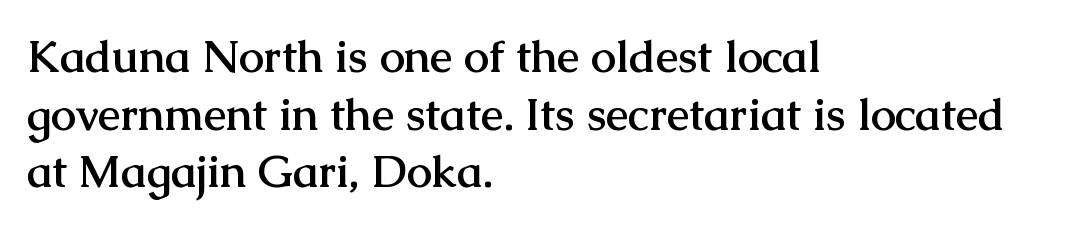
The image shows 45 px semibold serif type, upright; set left-aligned, normal line spacing (1.28x), normal letter spacing, not underlined; medium stroke contrast and a medium x-height.
